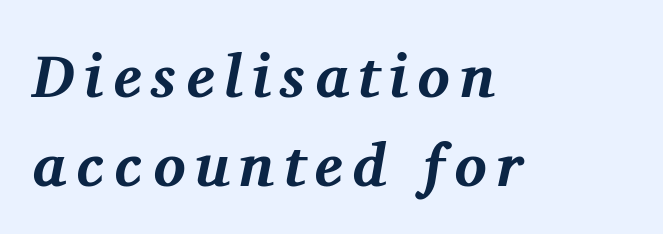
Q: Is the text bold? A: Yes.
Q: Is the text italic (slanted)? A: Yes, it leans right by about 11 degrees.
Q: Is the typeface a serif or a sans-serif typeface? A: Serif.
Q: Is the text underlined? A: No.
Q: How is the paragraph aligned? A: Left-aligned.
Q: Is the spacing between lines tight, normal or loose? A: Normal.
Q: Width (condensed, normal, or wide)? A: Normal.
Q: Stroke contrast? A: Medium.
Q: x-height? A: Medium.
Q: Monospaced? A: No.
